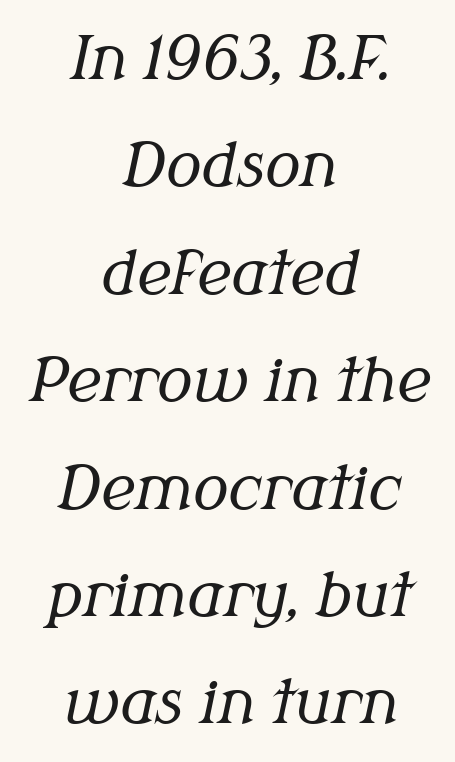
{"serif": "yes", "italic": "yes", "lean": "right", "slant_degrees": 12, "bold": "no", "weight": "regular", "width": "normal", "stroke_contrast": "medium", "x_height": "medium", "monospaced": "no", "underline": "no", "align": "center", "line_spacing_ratio": 1.82, "letter_spacing": "normal", "letter_spacing_em": 0.0, "glyph_px": 59}
